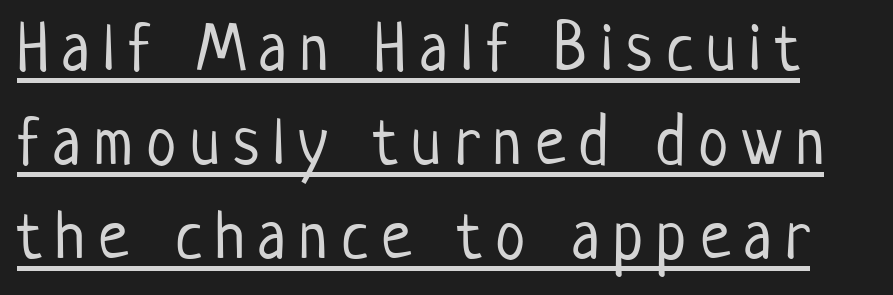
Q: Is the text bold? A: No.
Q: Is the text italic (slanted)? A: No, it is upright.
Q: Is the typeface a serif or a sans-serif typeface? A: Sans-serif.
Q: Is the text underlined? A: Yes.
Q: Is the spacing between letters normal or unusually wide? A: Unusually wide.
Q: Is the spacing between lines tight, normal or loose? A: Normal.
Q: Width (condensed, normal, or wide)? A: Condensed.
Q: Stroke contrast? A: Low.
Q: x-height? A: Medium.
Q: Monospaced? A: No.
